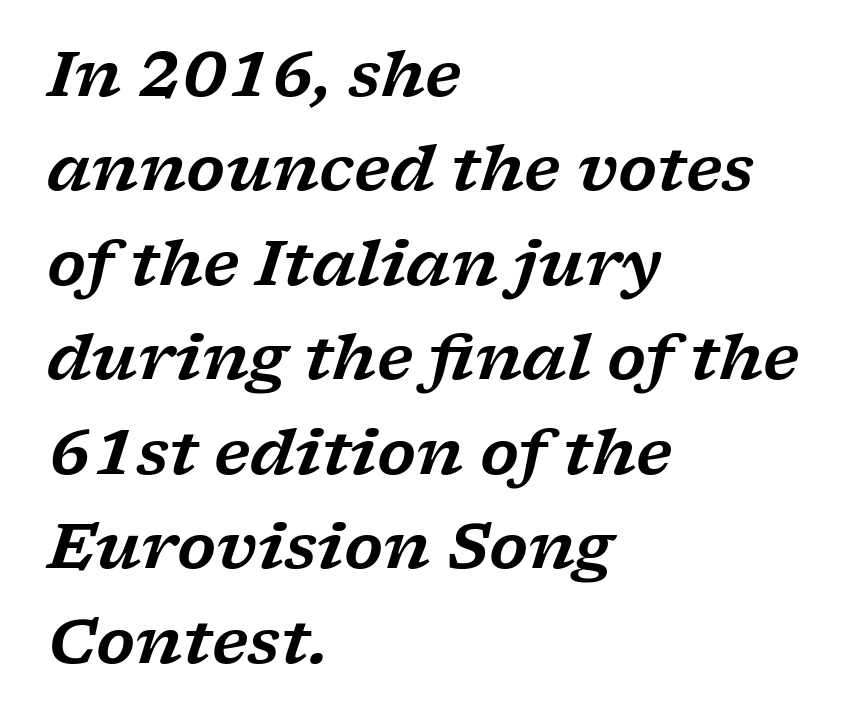
The glyphs are unaccompanied by any horizontal stroke below them. When letters slant like this, we call the style italic. These lines are rendered in a variable-pitch font. Serif or sans? Serif — the stroke terminals have little feet.
